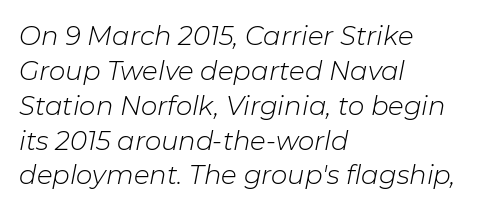
{"italic": "yes", "lean": "right", "slant_degrees": 11, "bold": "no", "underline": "no", "align": "left", "line_spacing": "normal", "line_spacing_ratio": 1.34, "letter_spacing": "normal", "letter_spacing_em": 0.0, "glyph_px": 26}
